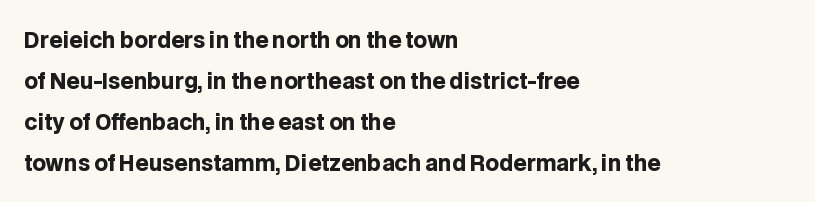
Q: Is the text bold? A: Yes.
Q: Is the text italic (slanted)? A: No, it is upright.
Q: Is the text underlined? A: No.
Q: How is the paragraph aligned? A: Left-aligned.
Q: Is the spacing between letters normal or unusually wide? A: Normal.
Q: Is the spacing between lines tight, normal or loose? A: Loose.
